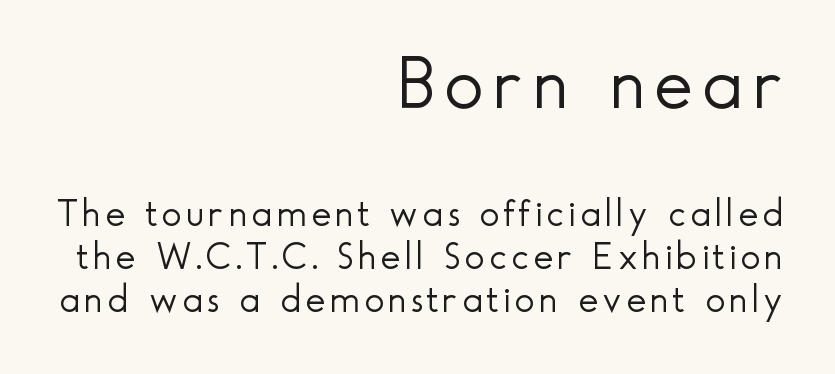
{"serif": "no", "italic": "no", "bold": "no", "weight": "light", "width": "normal", "x_height": "small", "monospaced": "no", "underline": "no", "align": "right", "line_spacing": "tight", "line_spacing_ratio": 1.13, "larger_block": "first", "size_ratio": 1.97, "glyph_px": 75}
